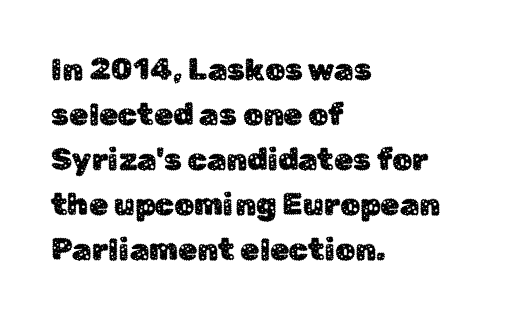
The image shows 31 px sans-serif type, upright; set left-aligned, normal line spacing (1.45x), normal letter spacing, not underlined; low stroke contrast and a medium x-height.
